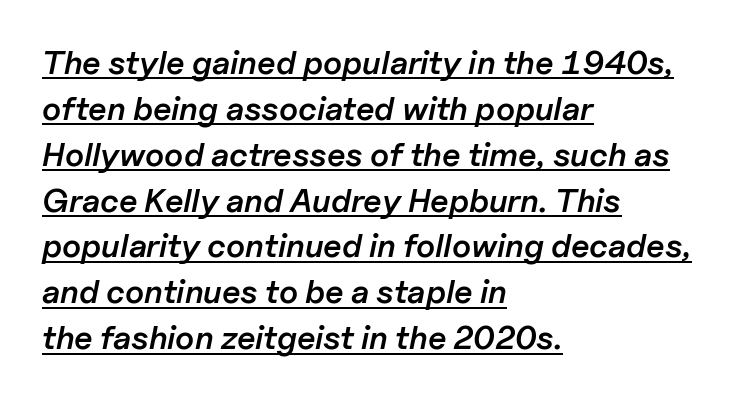
The image shows 33 px semibold type, italic (leaning right); set left-aligned, normal line spacing (1.39x), normal letter spacing, underlined; low stroke contrast and a medium x-height.
